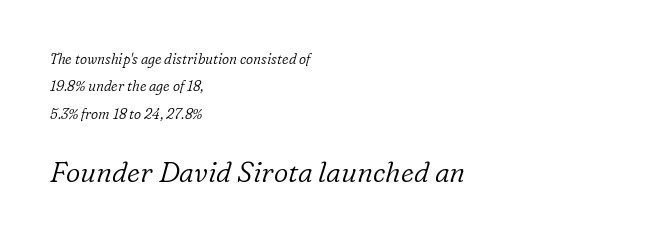
Q: Is the text bold? A: No.
Q: Is the text italic (slanted)? A: Yes, it leans right by about 16 degrees.
Q: Is the typeface a serif or a sans-serif typeface? A: Serif.
Q: Is the text underlined? A: No.
Q: How is the paragraph aligned? A: Left-aligned.
Q: Is the spacing between letters normal or unusually wide? A: Normal.
Q: Is the spacing between lines tight, normal or loose? A: Loose.
Q: Which block of text is set in a larger size, the first (top) or the second (bottom)? A: The second (bottom) one.
Q: Width (condensed, normal, or wide)? A: Normal.
Q: Stroke contrast? A: Low.
Q: x-height? A: Medium.
Q: Monospaced? A: No.
